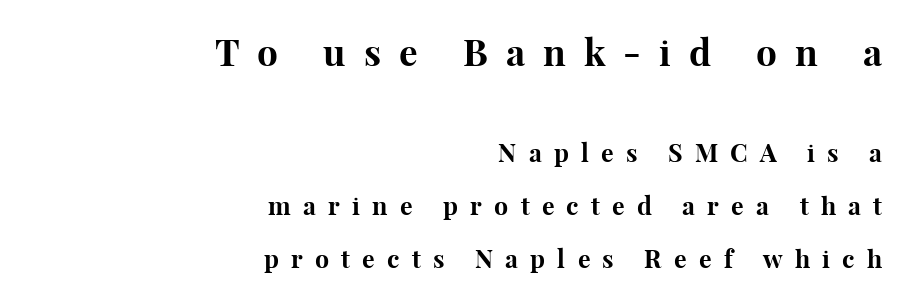
Q: Is the text bold? A: Yes.
Q: Is the text italic (slanted)? A: No, it is upright.
Q: Is the typeface a serif or a sans-serif typeface? A: Serif.
Q: Is the text underlined? A: No.
Q: How is the paragraph aligned? A: Right-aligned.
Q: Is the spacing between letters normal or unusually wide? A: Unusually wide.
Q: Is the spacing between lines tight, normal or loose? A: Loose.
Q: Which block of text is set in a larger size, the first (top) or the second (bottom)? A: The first (top) one.
Q: Width (condensed, normal, or wide)? A: Normal.
Q: Stroke contrast? A: High.
Q: x-height? A: Medium.
Q: Monospaced? A: No.
